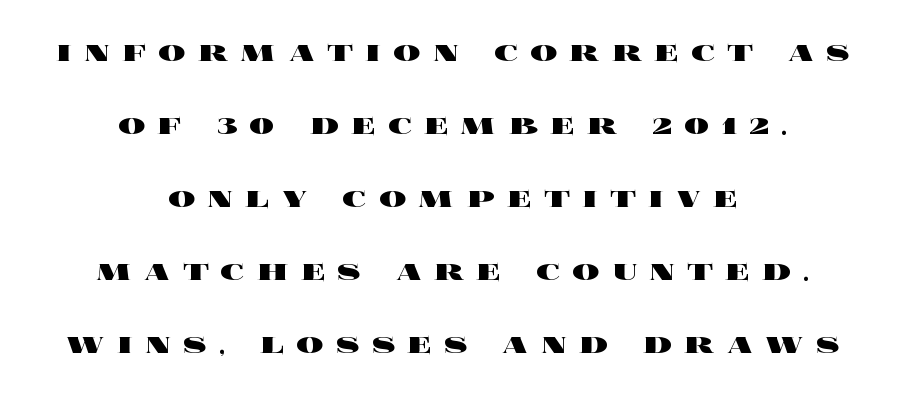
The image shows 34 px heavy, wide type, upright; set centered, loose line spacing (2.15x), unusually wide letter spacing (+0.36 em), not underlined; a large x-height.
